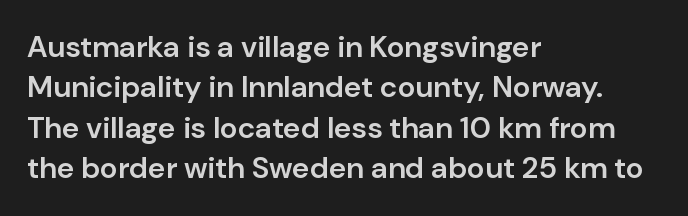
The image shows 30 px semibold sans-serif type, upright; set left-aligned, normal line spacing (1.35x), normal letter spacing, not underlined; low stroke contrast and a medium x-height.
